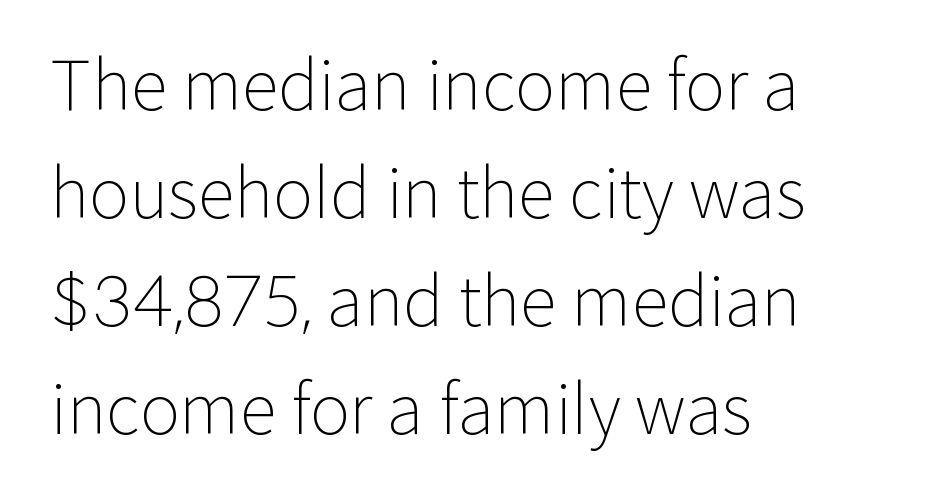
This sample has the flowing, uneven cadence of proportional lettering. Tracking value appears to be zero — textbook default spacing. One glance says typical: line gaps are just what's usual. Teacher's note: observe the even left margin — that is flush-left alignment.
